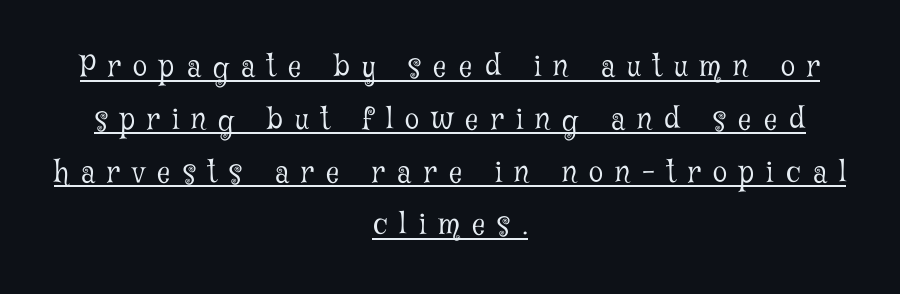
Q: Is the text bold? A: No.
Q: Is the text italic (slanted)? A: No, it is upright.
Q: Is the typeface a serif or a sans-serif typeface? A: Serif.
Q: Is the text underlined? A: Yes.
Q: How is the paragraph aligned? A: Centered.
Q: Is the spacing between letters normal or unusually wide? A: Unusually wide.
Q: Width (condensed, normal, or wide)? A: Condensed.
Q: Stroke contrast? A: Low.
Q: x-height? A: Medium.
Q: Monospaced? A: No.
